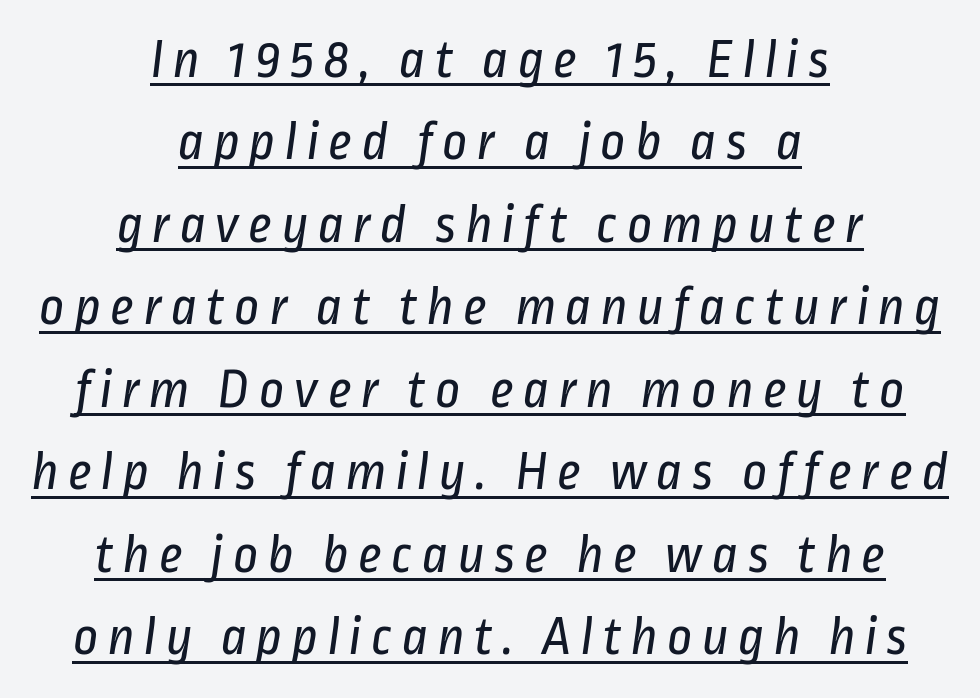
{"serif": "no", "bold": "no", "weight": "regular", "width": "condensed", "stroke_contrast": "low", "x_height": "medium", "monospaced": "no", "underline": "yes", "align": "center", "line_spacing": "normal", "line_spacing_ratio": 1.5, "glyph_px": 55}
